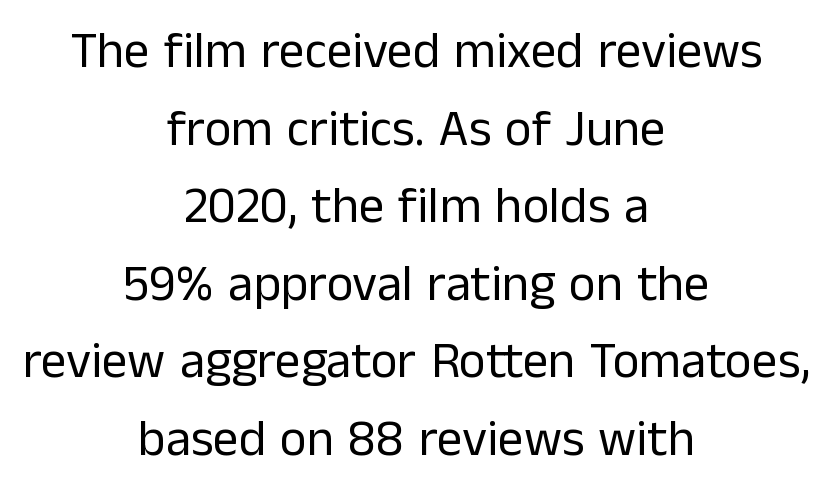
The typography opts for an upright posture over an oblique one. Words appear dense and cohesive because spacing is normal. Typeset on center — no edge is straight. Whoever set this chose a conventional vertical rhythm.
